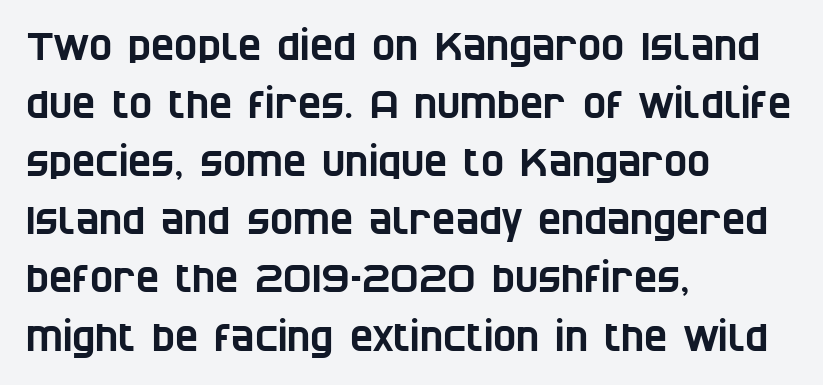
Q: Is the typeface a serif or a sans-serif typeface? A: Sans-serif.
Q: Is the text underlined? A: No.
Q: How is the paragraph aligned? A: Left-aligned.
Q: Is the spacing between letters normal or unusually wide? A: Normal.
Q: Is the spacing between lines tight, normal or loose? A: Normal.
Q: Width (condensed, normal, or wide)? A: Condensed.
Q: Stroke contrast? A: Low.
Q: x-height? A: Large.
Q: Monospaced? A: No.
